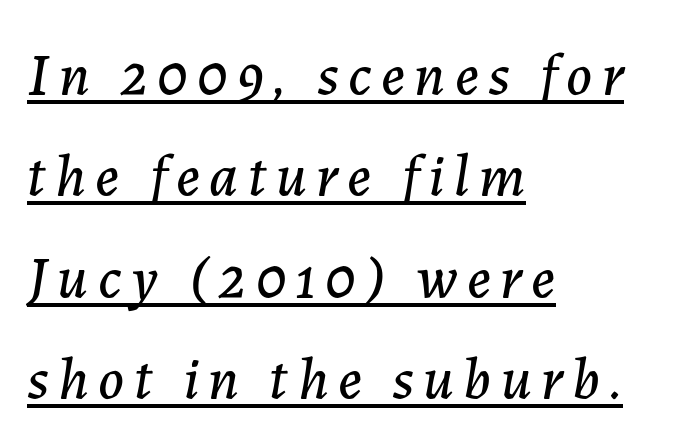
{"italic": "yes", "lean": "right", "slant_degrees": 7, "width": "normal", "stroke_contrast": "low", "x_height": "medium", "monospaced": "no", "underline": "yes", "align": "left", "line_spacing_ratio": 1.72, "glyph_px": 59}
